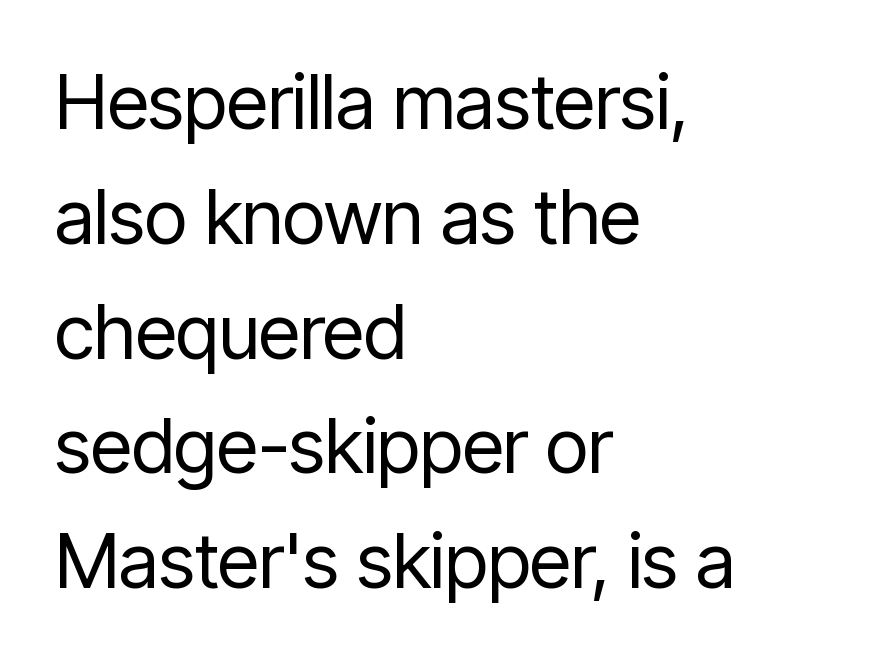
In terms of posture, this sample is upright. Check under the words: just untouched page. Tracking value appears to be zero — textbook default spacing. A typesetter would call this leading conventional body-copy spacing. Do the characters align in a grid? No, the font is proportional. Counters stay open thanks to moderate or lighter strokes.
